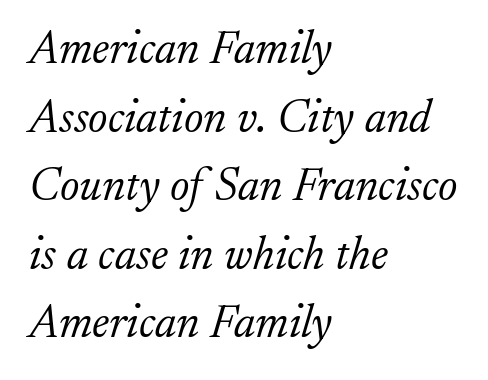
{"serif": "yes", "italic": "yes", "lean": "right", "slant_degrees": 17, "bold": "no", "weight": "light", "width": "normal", "stroke_contrast": "low", "x_height": "small", "monospaced": "no", "underline": "no", "align": "left", "line_spacing": "normal", "line_spacing_ratio": 1.49, "letter_spacing": "normal", "letter_spacing_em": 0.0, "glyph_px": 46}
